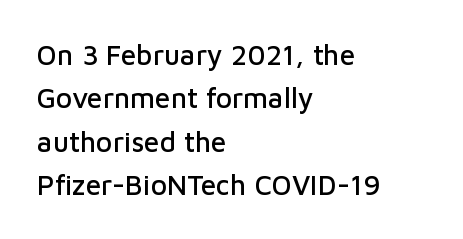
{"serif": "no", "italic": "no", "width": "normal", "stroke_contrast": "low", "x_height": "medium", "monospaced": "no", "underline": "no", "align": "left", "line_spacing": "normal", "line_spacing_ratio": 1.55, "letter_spacing": "normal", "letter_spacing_em": 0.0, "glyph_px": 28}
